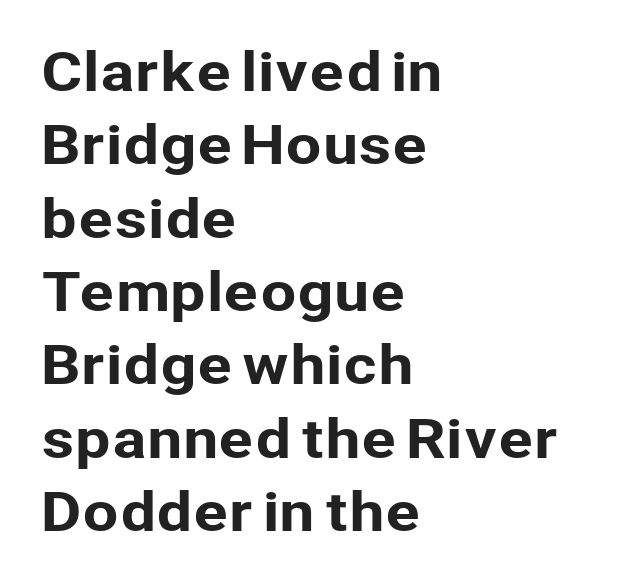
Q: Is the text italic (slanted)? A: No, it is upright.
Q: Is the typeface a serif or a sans-serif typeface? A: Sans-serif.
Q: Is the text underlined? A: No.
Q: How is the paragraph aligned? A: Left-aligned.
Q: Is the spacing between letters normal or unusually wide? A: Normal.
Q: Is the spacing between lines tight, normal or loose? A: Normal.
Q: Width (condensed, normal, or wide)? A: Normal.
Q: Stroke contrast? A: Low.
Q: x-height? A: Medium.
Q: Monospaced? A: No.
